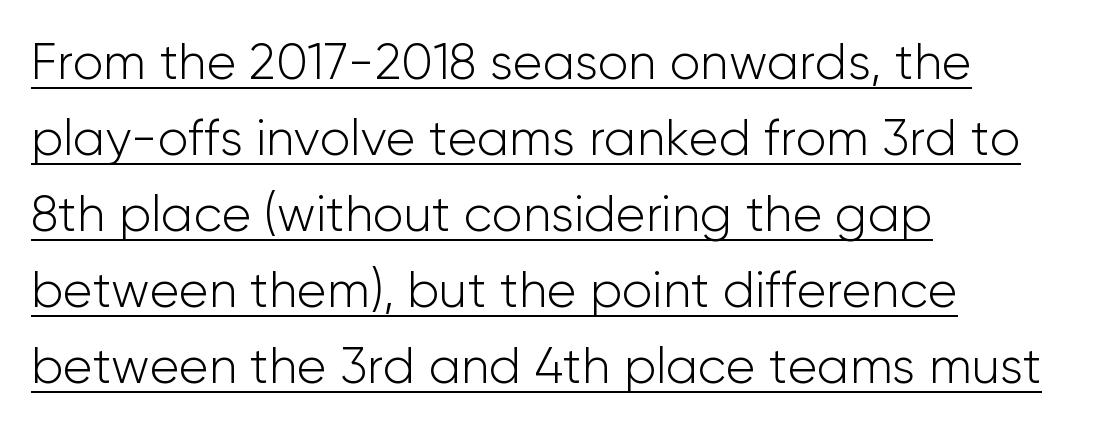
The image shows 50 px light sans-serif type, upright; set left-aligned, normal line spacing (1.52x), normal letter spacing, underlined; low stroke contrast and a medium x-height.
